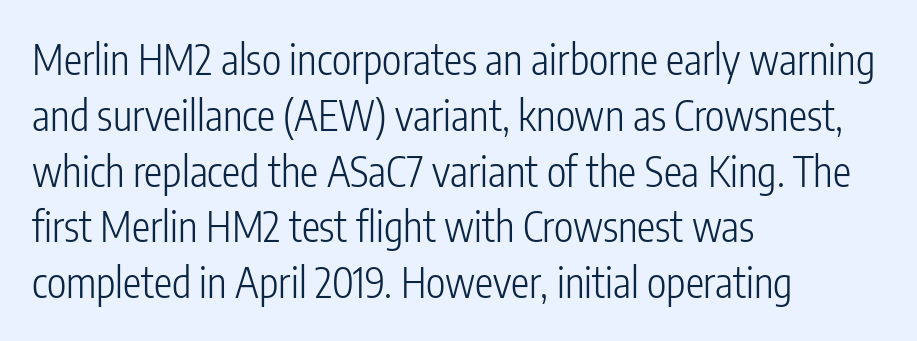
Q: Is the text bold? A: No.
Q: Is the text italic (slanted)? A: No, it is upright.
Q: Is the typeface a serif or a sans-serif typeface? A: Sans-serif.
Q: Is the text underlined? A: No.
Q: How is the paragraph aligned? A: Left-aligned.
Q: Is the spacing between letters normal or unusually wide? A: Normal.
Q: Is the spacing between lines tight, normal or loose? A: Normal.
Q: Width (condensed, normal, or wide)? A: Condensed.
Q: Stroke contrast? A: Low.
Q: x-height? A: Medium.
Q: Monospaced? A: No.
